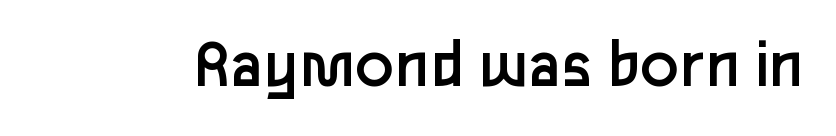
The image shows 71 px regular-weight sans-serif type, upright; set normal letter spacing, not underlined; low stroke contrast and a medium x-height.
